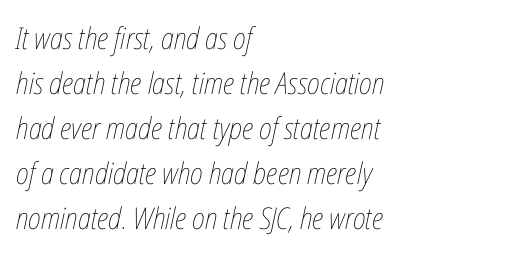
Q: Is the text bold? A: No.
Q: Is the text italic (slanted)? A: Yes, it leans right by about 12 degrees.
Q: Is the text underlined? A: No.
Q: How is the paragraph aligned? A: Left-aligned.
Q: Is the spacing between letters normal or unusually wide? A: Normal.
Q: Is the spacing between lines tight, normal or loose? A: Normal.
Q: Width (condensed, normal, or wide)? A: Condensed.
Q: Stroke contrast? A: Low.
Q: x-height? A: Medium.
Q: Monospaced? A: No.
